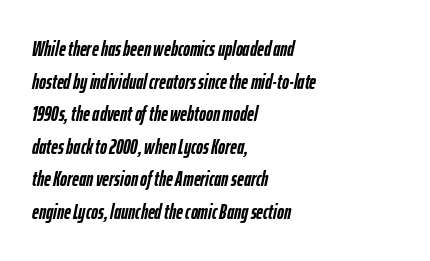
No extra tracking has been applied to these lines. This block has exactly the height ordinary leading produces. Line beginnings align vertically; line endings do not. These lines carry a lot of weight — the face is fully bold. The gap between lines stays unmarked.
